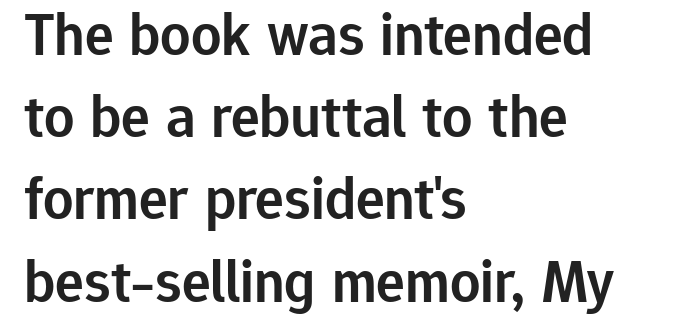
{"serif": "no", "italic": "no", "bold": "semi", "weight": "semibold", "width": "normal", "stroke_contrast": "low", "x_height": "medium", "monospaced": "no", "underline": "no", "align": "left", "line_spacing": "normal", "line_spacing_ratio": 1.37, "letter_spacing": "normal", "letter_spacing_em": 0.0, "glyph_px": 60}
